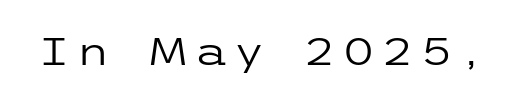
Q: Is the text bold? A: No.
Q: Is the text italic (slanted)? A: No, it is upright.
Q: Is the typeface a serif or a sans-serif typeface? A: Sans-serif.
Q: Is the text underlined? A: No.
Q: Width (condensed, normal, or wide)? A: Wide.
Q: Stroke contrast? A: Low.
Q: x-height? A: Medium.
